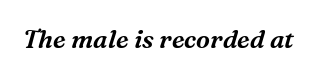
Q: Is the text italic (slanted)? A: Yes, it leans right by about 16 degrees.
Q: Is the text underlined? A: No.
Q: Is the spacing between letters normal or unusually wide? A: Normal.
